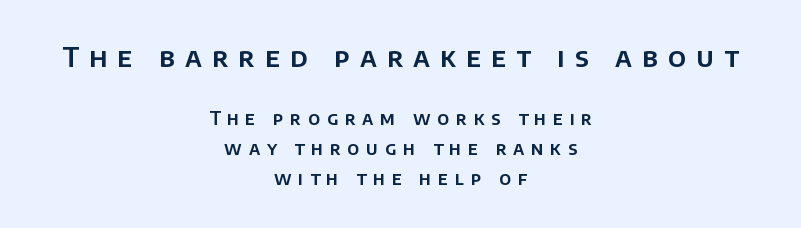
Q: Is the text italic (slanted)? A: No, it is upright.
Q: Is the text underlined? A: No.
Q: How is the paragraph aligned? A: Centered.
Q: Is the spacing between letters normal or unusually wide? A: Unusually wide.
Q: Is the spacing between lines tight, normal or loose? A: Normal.
Q: Which block of text is set in a larger size, the first (top) or the second (bottom)? A: The first (top) one.
